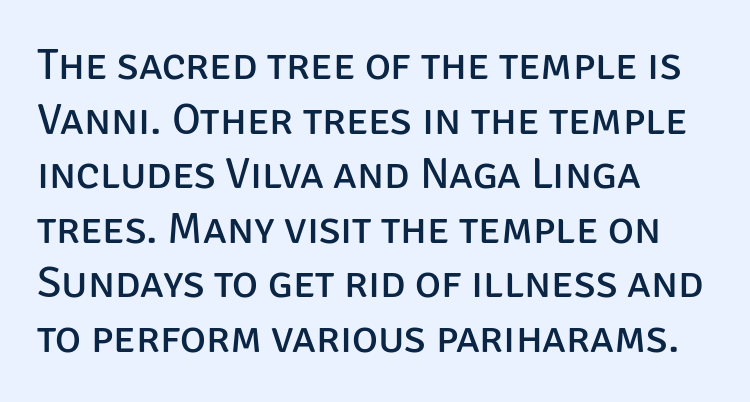
Nobody touched the tracking dial on this one. Each row of text sits above clean, open space. Compared with a typical body face, this is equally light or lighter still. Each letter keeps its own natural width here, so spacing adapts to shape.
